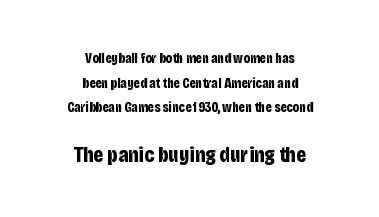
{"italic": "no", "bold": "yes", "underline": "no", "align": "center", "line_spacing_ratio": 1.76, "letter_spacing": "normal", "letter_spacing_em": 0.0, "larger_block": "second", "size_ratio": 1.57, "glyph_px": 22}
